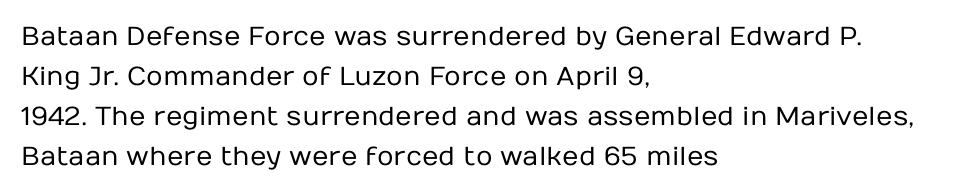
Q: Is the text bold? A: No.
Q: Is the text italic (slanted)? A: No, it is upright.
Q: Is the text underlined? A: No.
Q: How is the paragraph aligned? A: Left-aligned.
Q: Is the spacing between letters normal or unusually wide? A: Normal.
Q: Is the spacing between lines tight, normal or loose? A: Normal.
